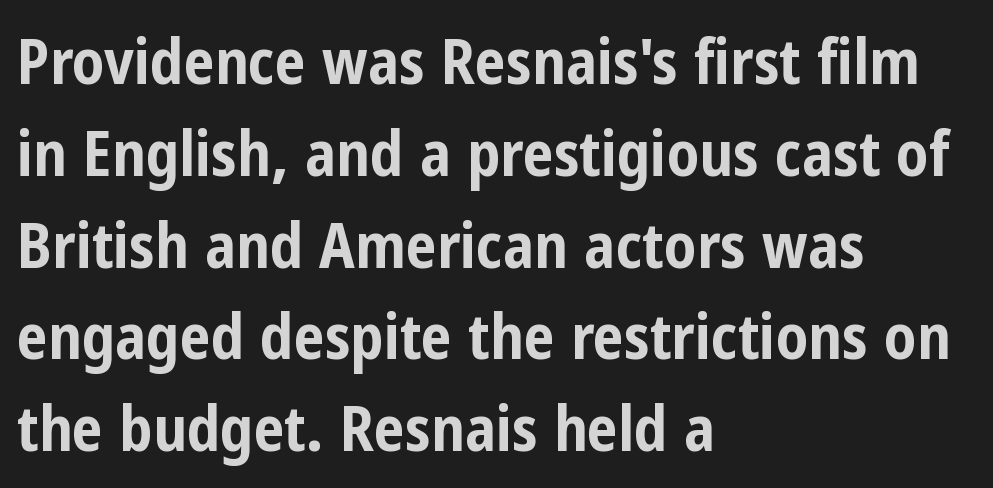
This sample uses a sans-serif face. Notice how the passage keeps a crisp vertical edge on the left only. The passage shown is emphatically bold. The face used here is proportionally spaced, like ordinary book or web type. Has an underline been added? It has not.
